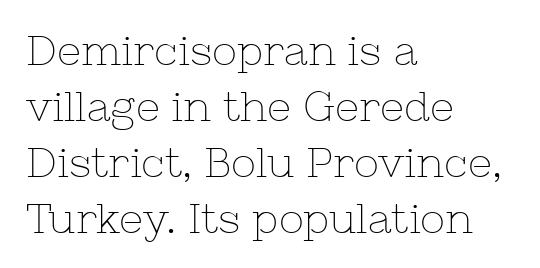
The image shows 42 px thin serif type, upright; set left-aligned, normal line spacing (1.33x), normal letter spacing, not underlined; low stroke contrast and a medium x-height.
